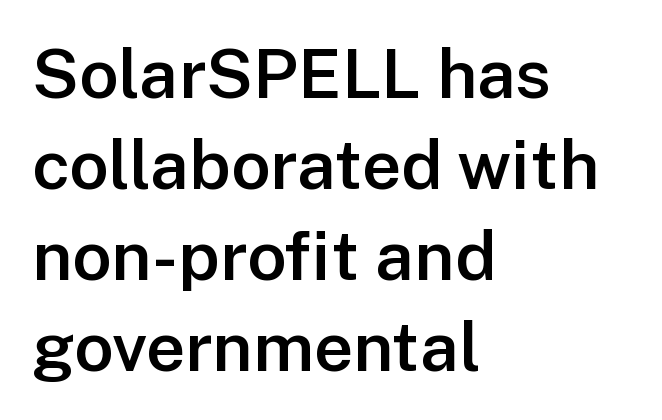
{"serif": "no", "italic": "no", "bold": "semi", "weight": "semibold", "width": "normal", "stroke_contrast": "low", "x_height": "medium", "monospaced": "no", "underline": "no", "align": "left", "line_spacing": "normal", "line_spacing_ratio": 1.32, "letter_spacing": "normal", "letter_spacing_em": 0.0, "glyph_px": 69}
